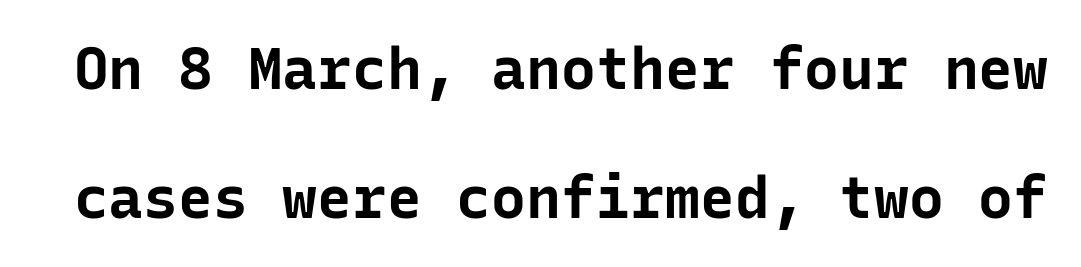
Q: Is the text bold? A: Yes.
Q: Is the text italic (slanted)? A: No, it is upright.
Q: Is the typeface a serif or a sans-serif typeface? A: Sans-serif.
Q: Is the text underlined? A: No.
Q: Is the spacing between letters normal or unusually wide? A: Normal.
Q: Is the spacing between lines tight, normal or loose? A: Loose.
Q: Width (condensed, normal, or wide)? A: Normal.
Q: Stroke contrast? A: Low.
Q: x-height? A: Medium.
Q: Monospaced? A: Yes.
